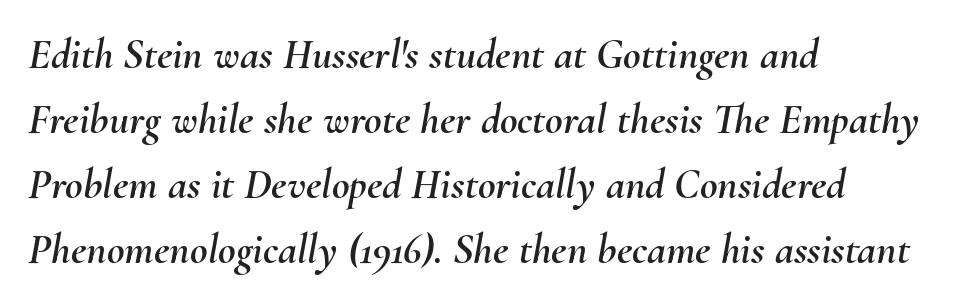
{"italic": "yes", "lean": "right", "slant_degrees": 10, "width": "normal", "stroke_contrast": "medium", "x_height": "small", "monospaced": "no", "underline": "no", "align": "left", "line_spacing": "normal", "line_spacing_ratio": 1.51, "letter_spacing": "normal", "letter_spacing_em": 0.0, "glyph_px": 43}
